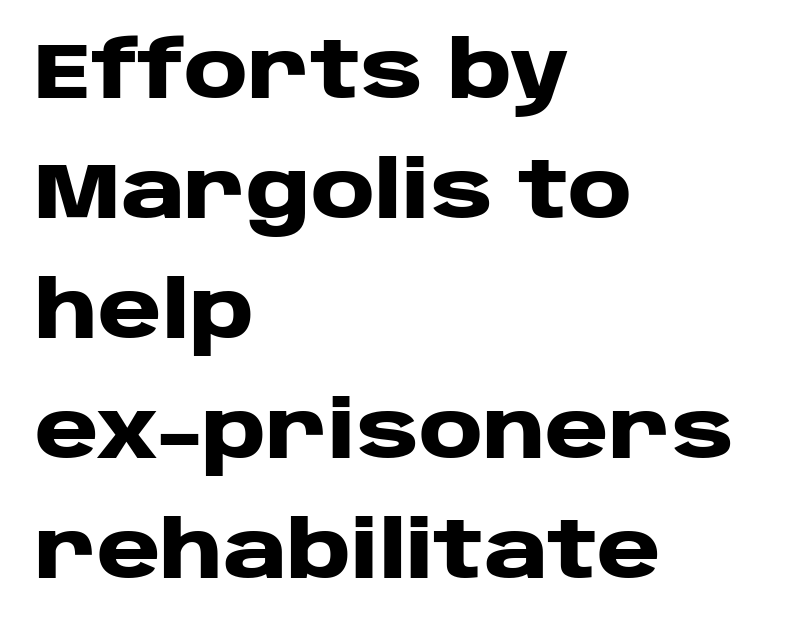
The face used here is a sans, in the tradition of grotesques and geometrics. Each letter keeps its own natural width here, so spacing adapts to shape. This rendering uses left alignment, leaving the right contour irregular. The rows are spaced the way most documents space them. How are the letters spaced? Ordinarily, with no added tracking. Quick note: not italic, upright.
